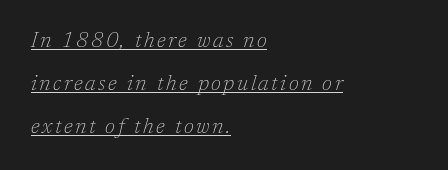
The image shows 21 px text type, italic (leaning right); set left-aligned, loose line spacing (2.04x), underlined.
